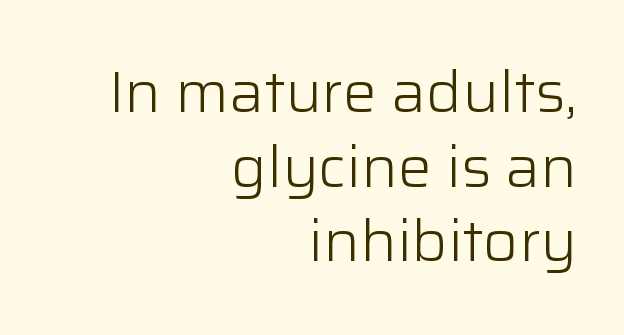
Q: Is the text bold? A: No.
Q: Is the text italic (slanted)? A: No, it is upright.
Q: Is the typeface a serif or a sans-serif typeface? A: Sans-serif.
Q: Is the text underlined? A: No.
Q: How is the paragraph aligned? A: Right-aligned.
Q: Is the spacing between letters normal or unusually wide? A: Normal.
Q: Is the spacing between lines tight, normal or loose? A: Normal.
Q: Width (condensed, normal, or wide)? A: Normal.
Q: Stroke contrast? A: Low.
Q: x-height? A: Medium.
Q: Monospaced? A: No.
